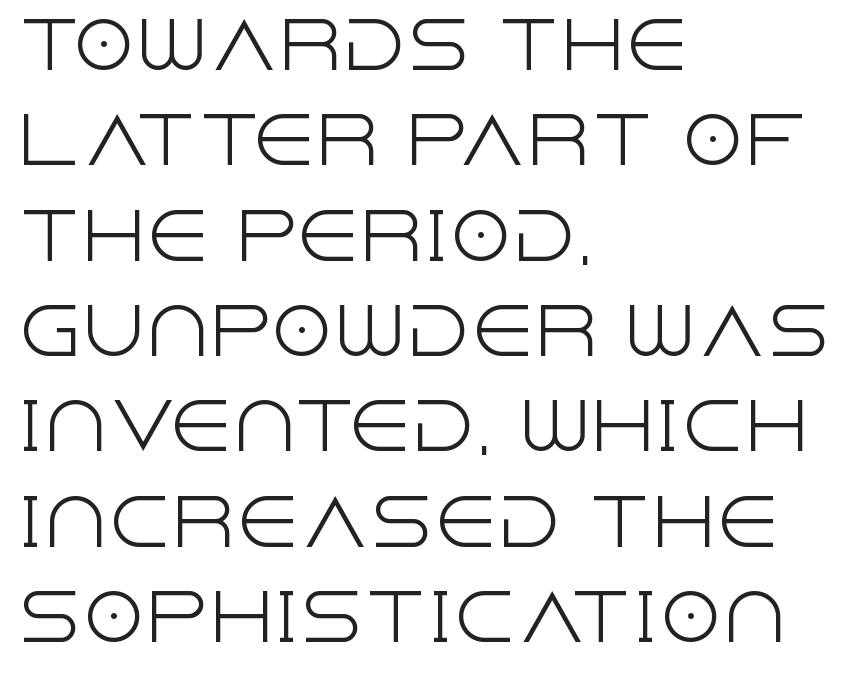
Q: Is the text bold? A: No.
Q: Is the text italic (slanted)? A: No, it is upright.
Q: Is the typeface a serif or a sans-serif typeface? A: Sans-serif.
Q: Is the text underlined? A: No.
Q: How is the paragraph aligned? A: Left-aligned.
Q: Is the spacing between letters normal or unusually wide? A: Normal.
Q: Is the spacing between lines tight, normal or loose? A: Normal.
Q: Width (condensed, normal, or wide)? A: Normal.
Q: x-height? A: Large.
Q: Monospaced? A: No.
